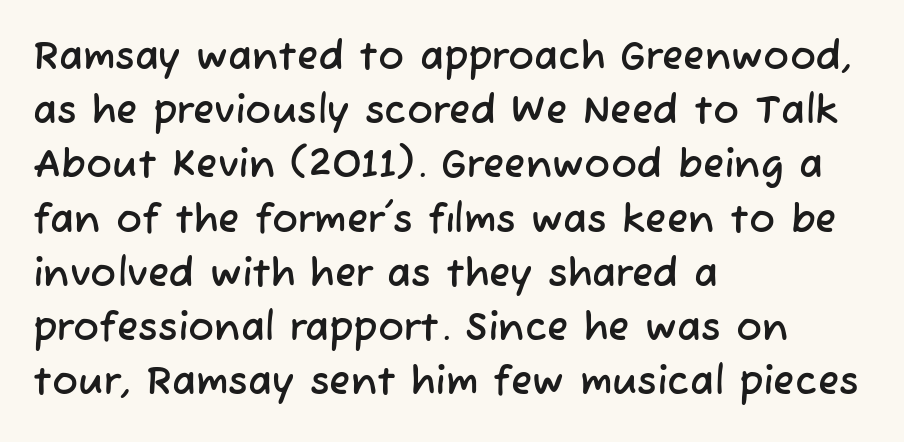
Are there feet on the stems? There aren't — it's a sans. This sample uses plain, unmodified letter spacing. Spacing verdict: proportional, widths tailored to each character. No word sits above an underline. How would I describe the line gaps? Plain and ordinary.
